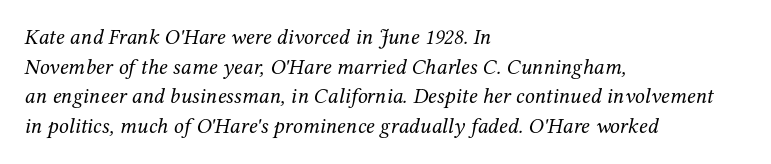
The image shows 22 px text type, italic (leaning right); set left-aligned, normal line spacing (1.35x), normal letter spacing, not underlined.
